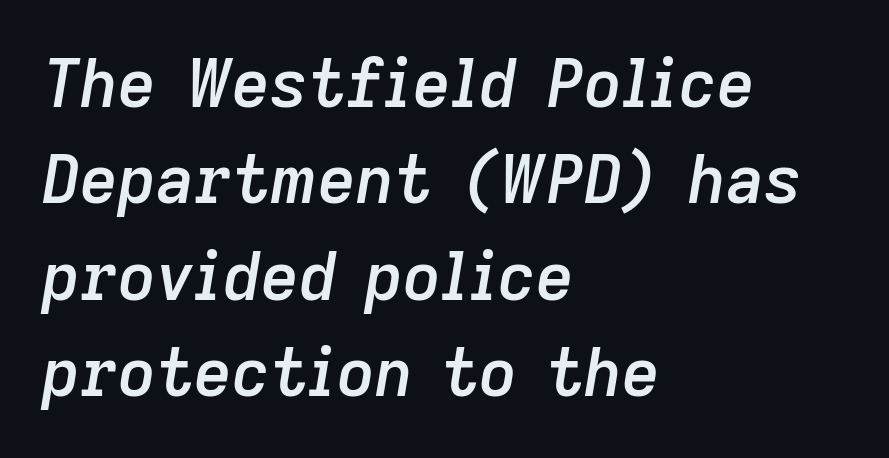
The image shows 66 px semibold type, italic (leaning right); set left-aligned, normal line spacing (1.46x), normal letter spacing, not underlined; low stroke contrast and a medium x-height.
